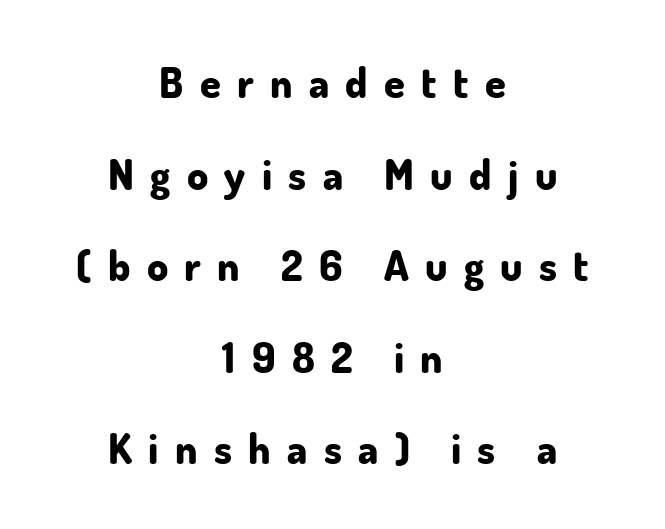
Q: Is the text bold? A: Yes.
Q: Is the text italic (slanted)? A: No, it is upright.
Q: Is the typeface a serif or a sans-serif typeface? A: Sans-serif.
Q: Is the text underlined? A: No.
Q: How is the paragraph aligned? A: Centered.
Q: Is the spacing between letters normal or unusually wide? A: Unusually wide.
Q: Is the spacing between lines tight, normal or loose? A: Loose.
Q: Width (condensed, normal, or wide)? A: Normal.
Q: Stroke contrast? A: Low.
Q: x-height? A: Small.
Q: Monospaced? A: No.
